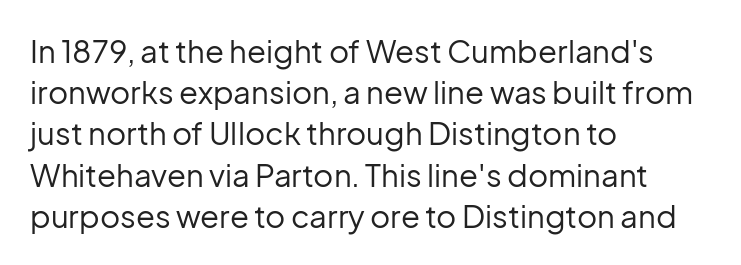
Q: Is the text bold? A: No.
Q: Is the text italic (slanted)? A: No, it is upright.
Q: Is the typeface a serif or a sans-serif typeface? A: Sans-serif.
Q: Is the text underlined? A: No.
Q: How is the paragraph aligned? A: Left-aligned.
Q: Is the spacing between letters normal or unusually wide? A: Normal.
Q: Is the spacing between lines tight, normal or loose? A: Normal.
Q: Width (condensed, normal, or wide)? A: Normal.
Q: Stroke contrast? A: Low.
Q: x-height? A: Medium.
Q: Monospaced? A: No.
